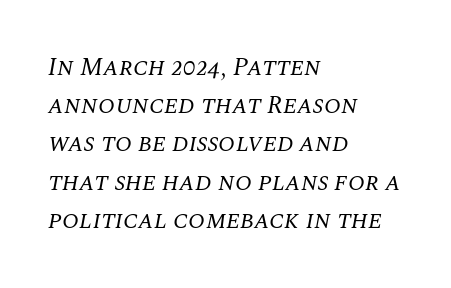
Q: Is the text bold? A: No.
Q: Is the text italic (slanted)? A: Yes, it leans right by about 10 degrees.
Q: Is the text underlined? A: No.
Q: How is the paragraph aligned? A: Left-aligned.
Q: Is the spacing between letters normal or unusually wide? A: Normal.
Q: Is the spacing between lines tight, normal or loose? A: Normal.
